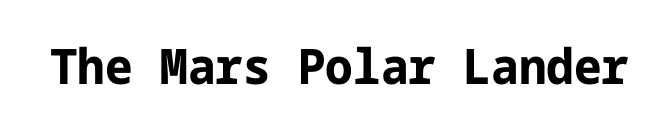
The image shows 49 px bold sans-serif type, upright; set normal letter spacing, not underlined; low stroke contrast and a medium x-height.
